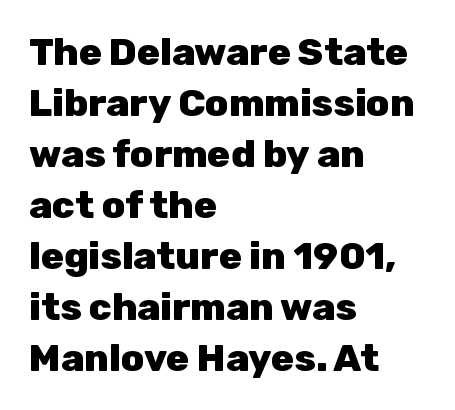
The image shows 38 px heavy sans-serif type, upright; set left-aligned, normal line spacing (1.34x), normal letter spacing, not underlined; low stroke contrast and a medium x-height.
